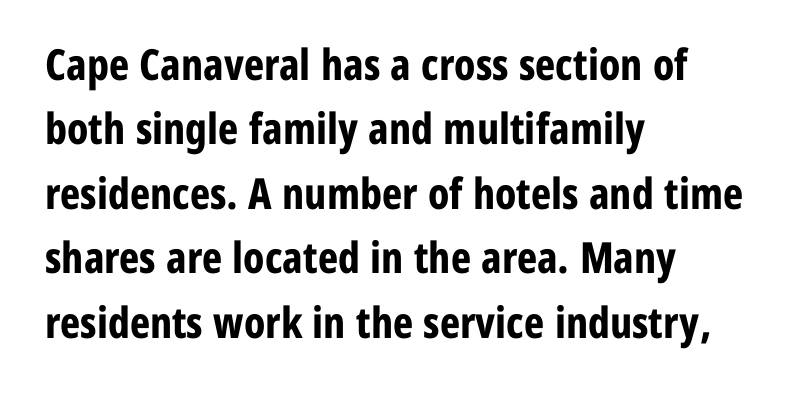
The image shows 43 px bold, condensed sans-serif type, upright; set left-aligned, normal line spacing (1.5x), normal letter spacing, not underlined; low stroke contrast and a medium x-height.
